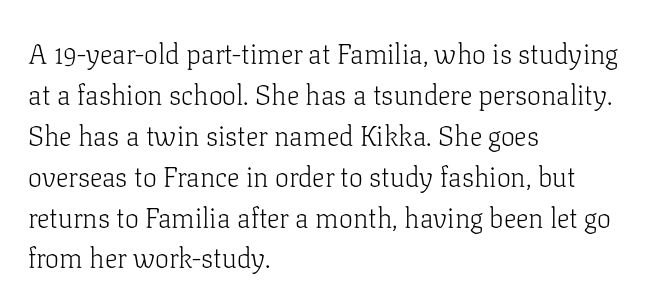
Honestly, the letter spacing is just normal — you wouldn't notice it. Looks like regular typesetting: each glyph gets only the width it needs. Only glyphs here, with clear space below each row. Counters stay open thanks to moderate or lighter strokes. Does the copy run flush right? No — it runs flush left. The letters carry serifs — small finishing strokes at the ends of their stems.
